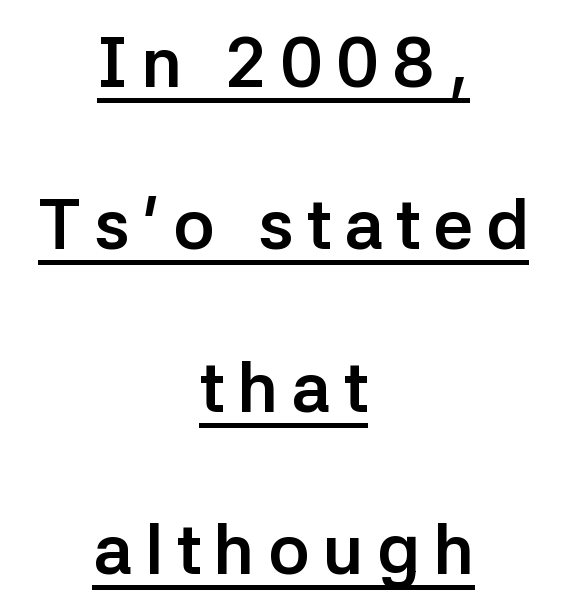
The sample has been set heavy, in full bold. Reading down the column, the eye jumps a long way to each next line. Teacher's note: observe the equal gaps on both sides — that is centered alignment. Note: no serifs on the glyphs. Here the designer chose a conventional face with non-uniform glyph widths. Posture: vertical.
